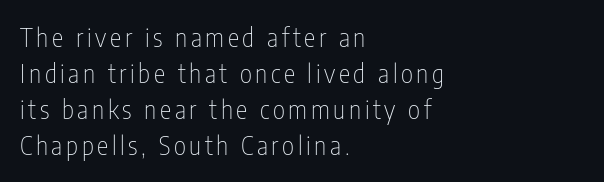
Q: Is the text bold? A: No.
Q: Is the text italic (slanted)? A: No, it is upright.
Q: Is the text underlined? A: No.
Q: How is the paragraph aligned? A: Left-aligned.
Q: Is the spacing between lines tight, normal or loose? A: Normal.
